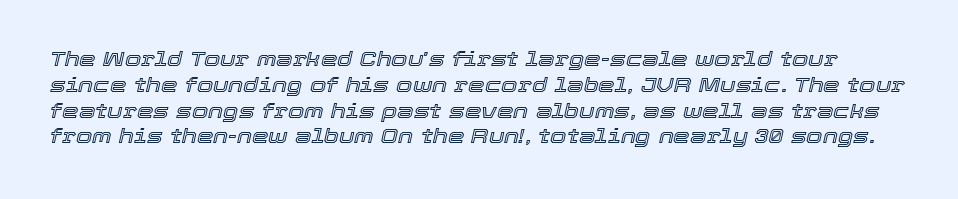
The image shows 21 px text type, italic (leaning right); set line spacing 1.23x, normal letter spacing, not underlined.
